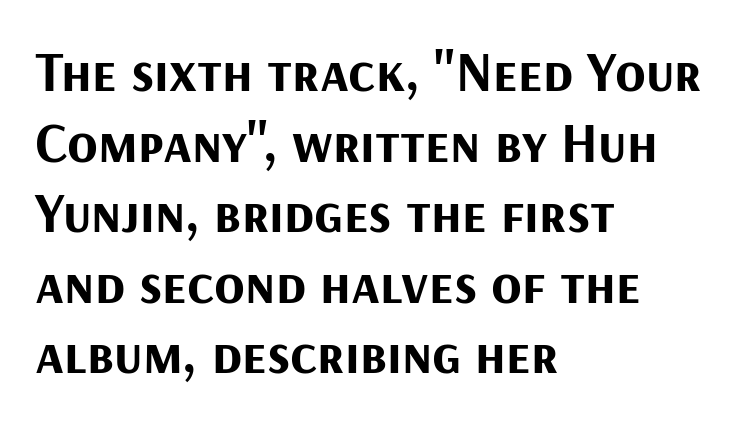
The image shows 56 px bold sans-serif type, upright; set left-aligned, normal line spacing (1.26x), normal letter spacing, not underlined; medium stroke contrast and a medium x-height.
